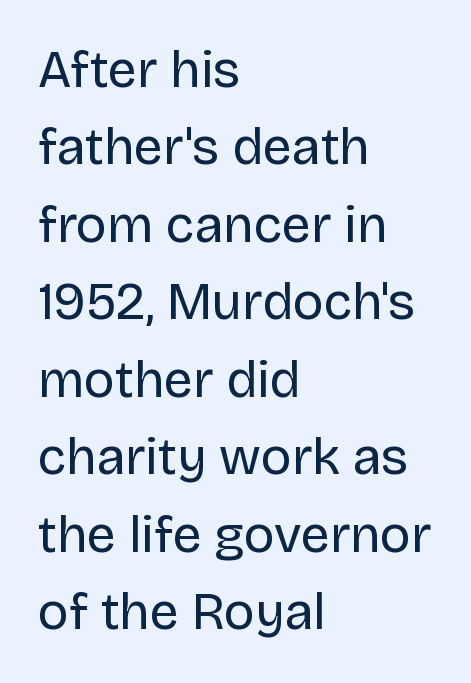
The image shows 52 px regular-weight sans-serif type, upright; set left-aligned, normal line spacing (1.49x), normal letter spacing, not underlined; low stroke contrast and a large x-height.
